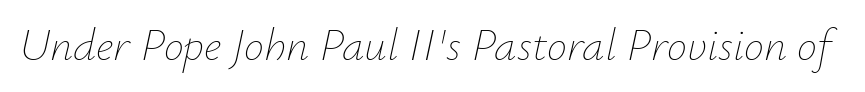
Q: Is the text bold? A: No.
Q: Is the text italic (slanted)? A: Yes, it leans right by about 12 degrees.
Q: Is the text underlined? A: No.
Q: Is the spacing between letters normal or unusually wide? A: Normal.
Q: Width (condensed, normal, or wide)? A: Normal.
Q: Stroke contrast? A: Low.
Q: x-height? A: Small.
Q: Monospaced? A: No.
